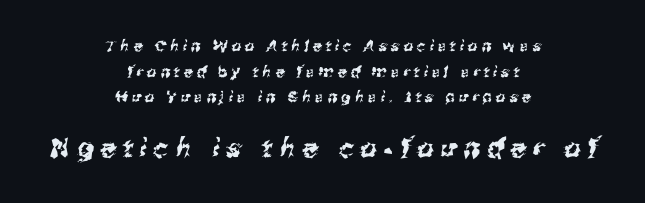
Bare-footed words on every line. If you squint, the bottom block still reads clearly — it's the larger of the two. The paragraph shown floats in the horizontal middle. Compared with typical body copy, the letter spacing here is much looser.
